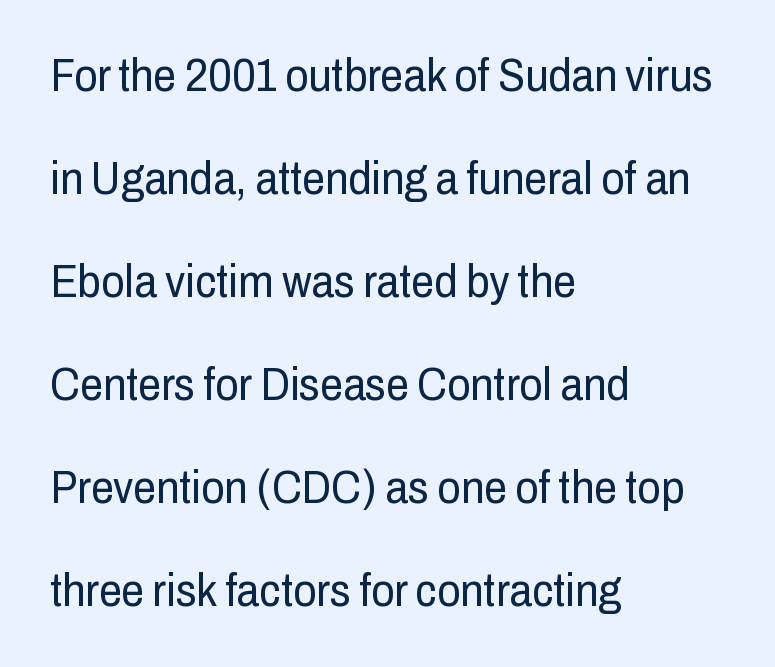
This is roman type, the default non-slanted kind. The passage is arranged the way most books set body copy — flush left. The horizontal fit of the characters is conventional and even. Regarding leading, the lines here are spaced well apart.
